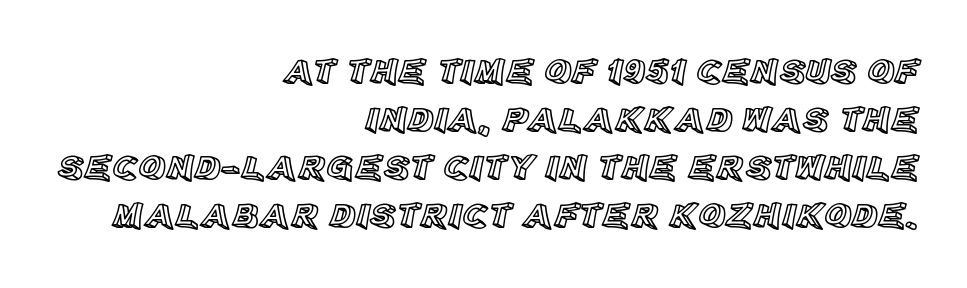
Q: Is the text italic (slanted)? A: Yes.
Q: Is the text underlined? A: No.
Q: How is the paragraph aligned? A: Right-aligned.
Q: Is the spacing between letters normal or unusually wide? A: Normal.
Q: Is the spacing between lines tight, normal or loose? A: Normal.
Q: Width (condensed, normal, or wide)? A: Normal.
Q: x-height? A: Large.
Q: Monospaced? A: No.
